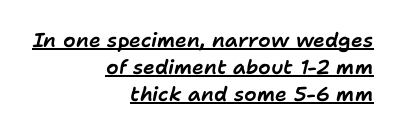
{"italic": "yes", "lean": "right", "slant_degrees": 11, "underline": "yes", "align": "right", "line_spacing": "normal", "line_spacing_ratio": 1.35, "letter_spacing": "normal", "letter_spacing_em": 0.0, "glyph_px": 20}
